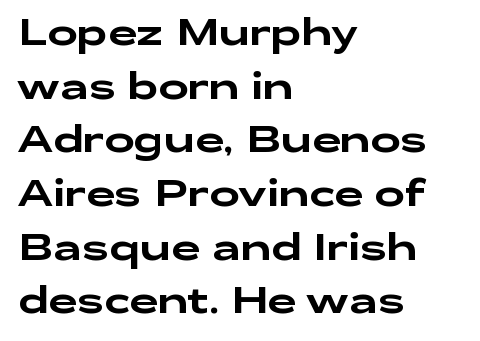
The image shows 36 px wide sans-serif type, upright; set left-aligned, normal line spacing (1.49x), normal letter spacing, not underlined; low stroke contrast and a medium x-height.
